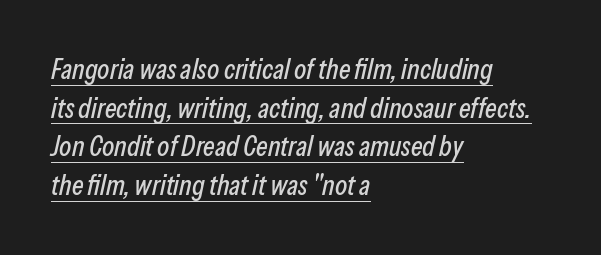
Think of a printed novel: that variable character pitch is what you see here. Italic: yes, the glyphs are oblique. Whoever set this chose a conventional vertical rhythm. Is there an underline? Yes — a line sits under the letters.
